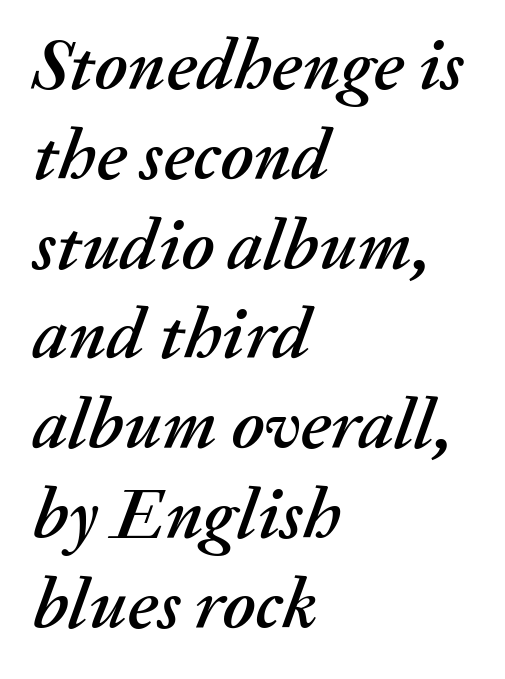
Is this a fixed-width face? No — the glyphs have proportional, varying widths. Does the lettering tilt? It does — this is italic. Each row of text sits above clean, open space. Reading down the block, your eye returns to a fixed left position each line. The gaps between neighbouring characters are ordinary and unremarkable.
